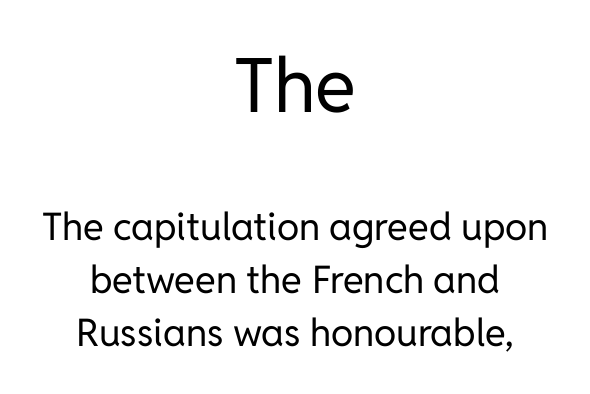
The image shows 75 px regular-weight sans-serif type, upright; set centered, normal line spacing (1.4x), normal letter spacing, not underlined; the first (top) block is 1.97x larger; low stroke contrast and a medium x-height.
